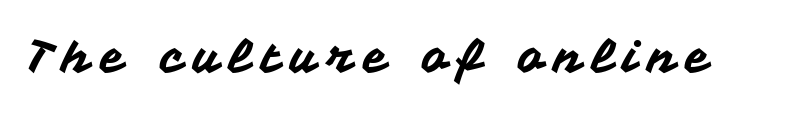
Q: Is the text italic (slanted)? A: Yes.
Q: Is the typeface a serif or a sans-serif typeface? A: Sans-serif.
Q: Is the text underlined? A: No.
Q: Is the spacing between letters normal or unusually wide? A: Unusually wide.
Q: Width (condensed, normal, or wide)? A: Normal.
Q: Stroke contrast? A: Medium.
Q: x-height? A: Medium.
Q: Monospaced? A: No.
